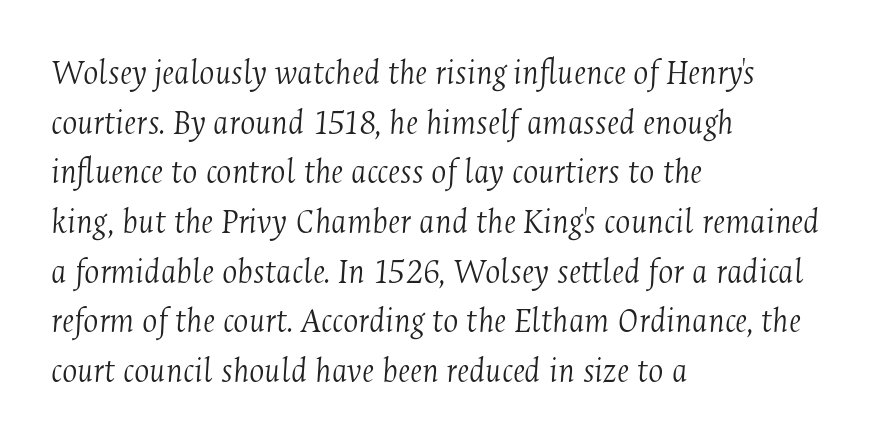
The image shows 36 px light, condensed serif type, italic (leaning right); set left-aligned, normal line spacing (1.38x), normal letter spacing, not underlined; medium stroke contrast and a medium x-height.
